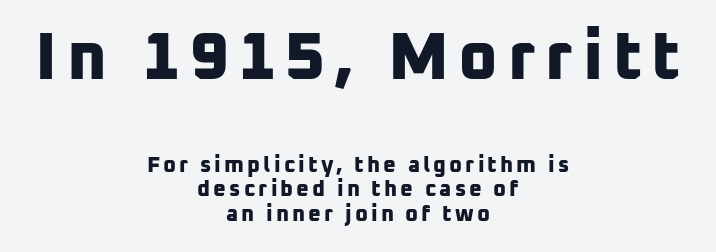
Q: Is the text bold? A: Yes.
Q: Is the typeface a serif or a sans-serif typeface? A: Sans-serif.
Q: Is the text underlined? A: No.
Q: How is the paragraph aligned? A: Centered.
Q: Is the spacing between lines tight, normal or loose? A: Tight.
Q: Which block of text is set in a larger size, the first (top) or the second (bottom)? A: The first (top) one.
Q: Width (condensed, normal, or wide)? A: Normal.
Q: Stroke contrast? A: Low.
Q: x-height? A: Medium.
Q: Monospaced? A: No.
